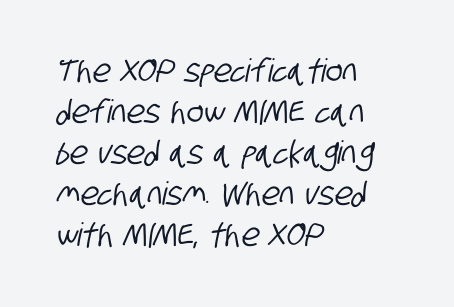
The image shows 32 px condensed sans-serif type; set left-aligned, normal line spacing (1.28x), normal letter spacing, not underlined; low stroke contrast and a large x-height.
